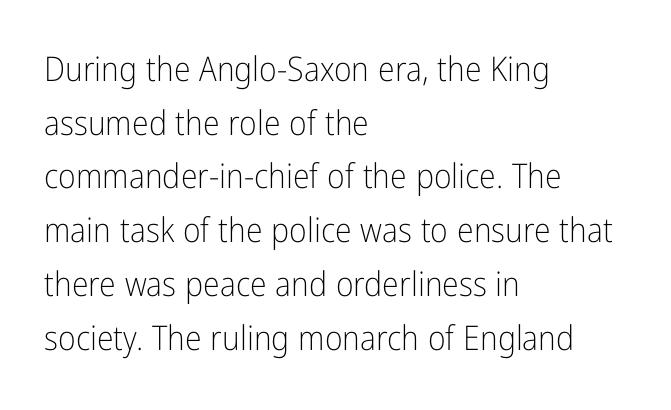
Quick note: not italic, upright. Varying glyph widths throughout — classic text-font behaviour. Letterform terminals end flat and unadorned throughout the passage. Underlining? Definitely not there. The paragraph has a hard left edge and a soft right edge. The passage shown is not bold in any degree.
